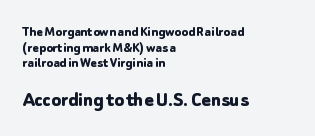
{"italic": "no", "bold": "yes", "underline": "no", "align": "left", "line_spacing": "tight", "line_spacing_ratio": 1.04, "letter_spacing": "normal", "letter_spacing_em": 0.0, "larger_block": "second", "size_ratio": 1.47, "glyph_px": 22}
